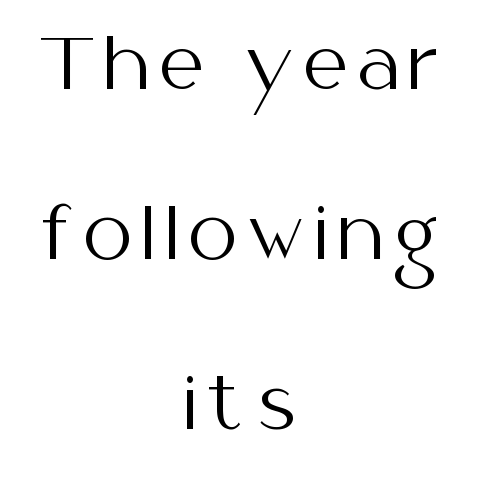
The image shows 70 px regular-weight sans-serif type, upright; set centered, loose line spacing (2.43x), not underlined; medium stroke contrast and a medium x-height.
